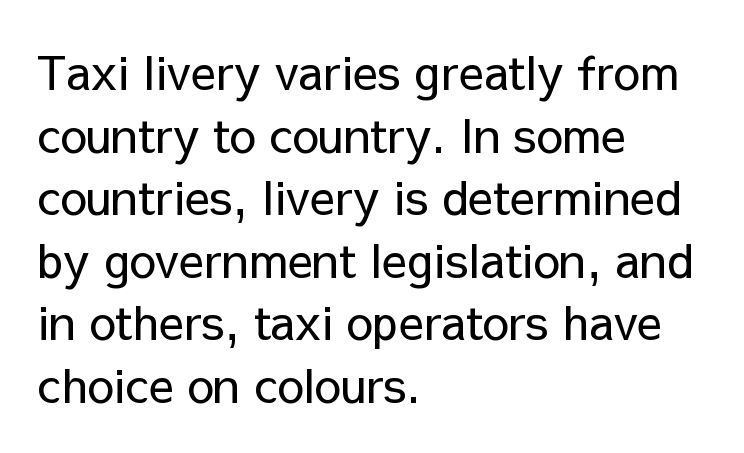
The image shows 47 px regular-weight sans-serif type, upright; set left-aligned, normal line spacing (1.33x), normal letter spacing, not underlined; low stroke contrast and a medium x-height.
